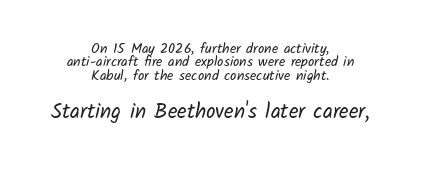
Q: Is the text bold? A: No.
Q: Is the text underlined? A: No.
Q: How is the paragraph aligned? A: Centered.
Q: Is the spacing between letters normal or unusually wide? A: Normal.
Q: Is the spacing between lines tight, normal or loose? A: Tight.
Q: Which block of text is set in a larger size, the first (top) or the second (bottom)? A: The second (bottom) one.
